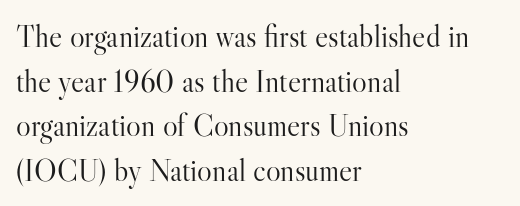
The image shows 31 px light serif type, upright; set left-aligned, normal line spacing (1.44x), normal letter spacing, not underlined; high stroke contrast and a small x-height.
